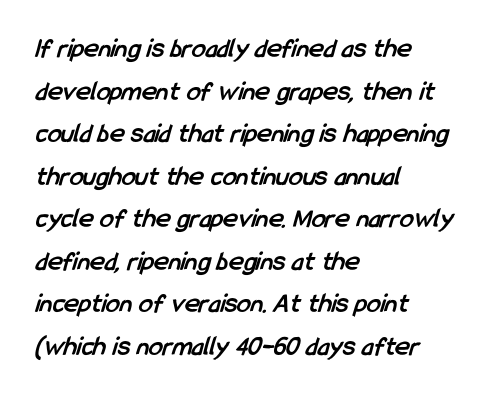
The image shows 28 px semibold, condensed sans-serif type; set left-aligned, normal line spacing (1.52x), normal letter spacing, not underlined; low stroke contrast and a medium x-height.
